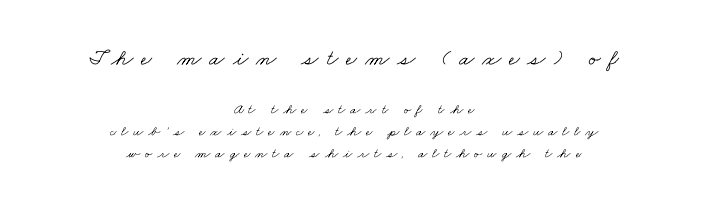
Q: Is the text bold? A: No.
Q: Is the text underlined? A: No.
Q: How is the paragraph aligned? A: Centered.
Q: Is the spacing between letters normal or unusually wide? A: Unusually wide.
Q: Is the spacing between lines tight, normal or loose? A: Normal.
Q: Which block of text is set in a larger size, the first (top) or the second (bottom)? A: The first (top) one.
